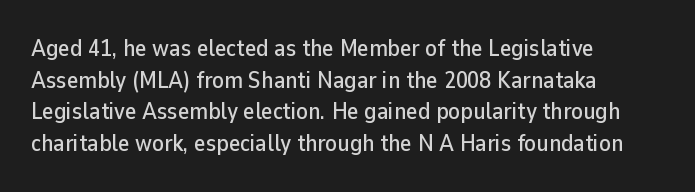
Q: Is the text italic (slanted)? A: No, it is upright.
Q: Is the text underlined? A: No.
Q: How is the paragraph aligned? A: Left-aligned.
Q: Is the spacing between letters normal or unusually wide? A: Normal.
Q: Is the spacing between lines tight, normal or loose? A: Normal.
